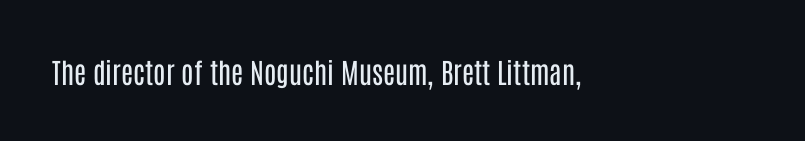
{"serif": "no", "italic": "no", "bold": "no", "weight": "regular", "width": "condensed", "stroke_contrast": "low", "x_height": "large", "monospaced": "no", "underline": "no", "letter_spacing": "normal", "letter_spacing_em": 0.0, "glyph_px": 28}
